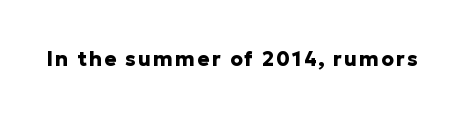
The image shows 20 px bold type, upright; set not underlined.
